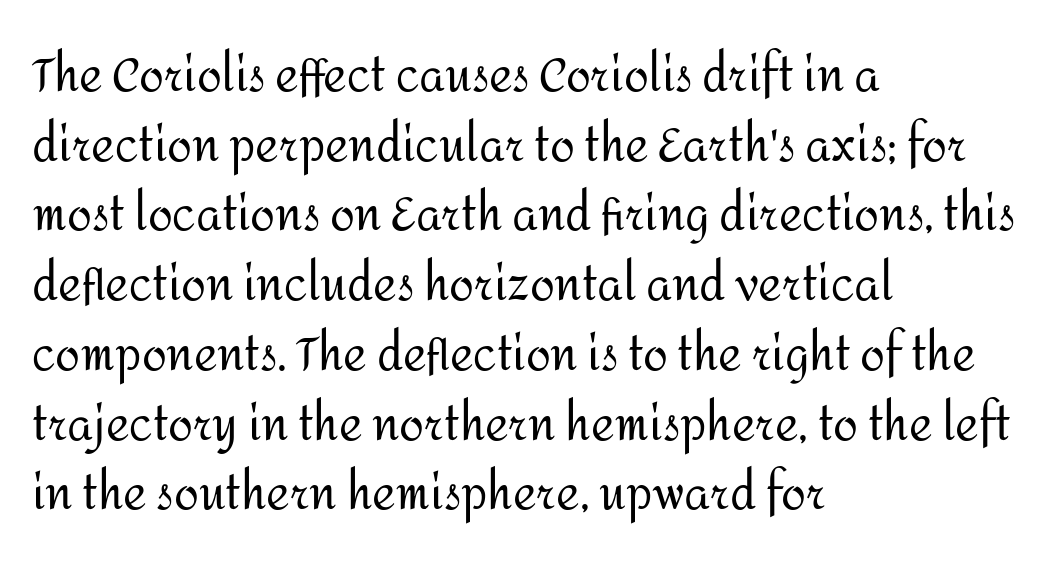
Each line starts at the same left margin while the right side varies. Rows of type keep a routine distance in the vertical direction. Do the letters lean? They stand straight. The typeface has the unassuming heft of standard copy or less.
